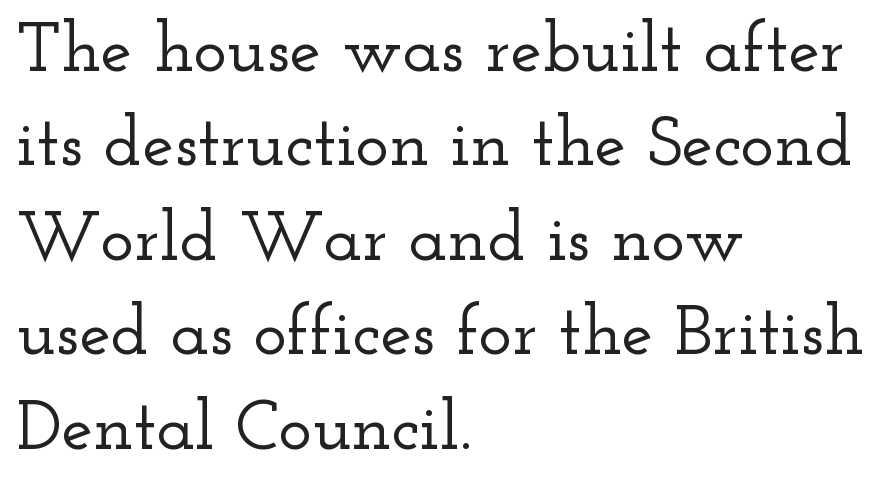
The image shows 71 px wide serif type, upright; set left-aligned, normal line spacing (1.33x), normal letter spacing, not underlined; low stroke contrast and a small x-height.
